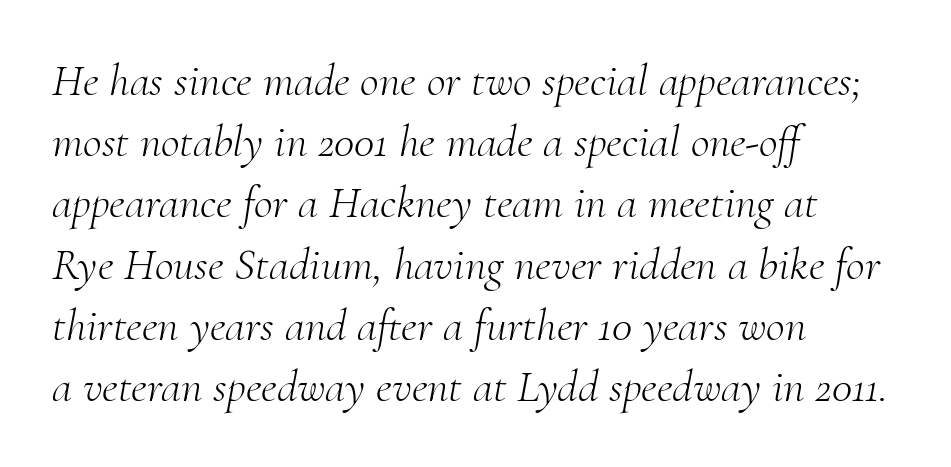
The image shows 46 px light serif type, italic (leaning right); set left-aligned, normal line spacing (1.33x), normal letter spacing, not underlined; medium stroke contrast and a small x-height.
